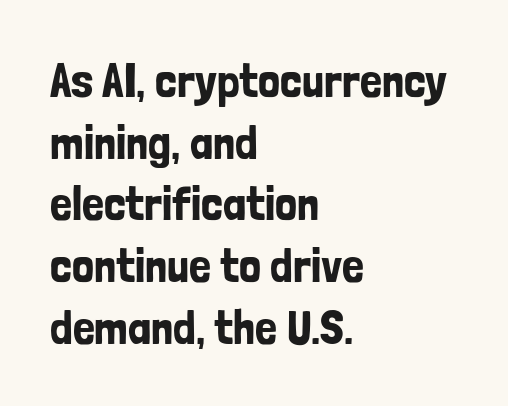
Q: Is the text italic (slanted)? A: No, it is upright.
Q: Is the typeface a serif or a sans-serif typeface? A: Sans-serif.
Q: Is the text underlined? A: No.
Q: How is the paragraph aligned? A: Left-aligned.
Q: Is the spacing between letters normal or unusually wide? A: Normal.
Q: Is the spacing between lines tight, normal or loose? A: Normal.
Q: Width (condensed, normal, or wide)? A: Condensed.
Q: Stroke contrast? A: Low.
Q: x-height? A: Medium.
Q: Monospaced? A: No.
